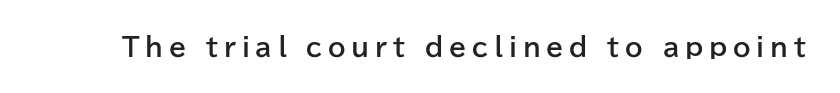
The image shows 25 px bold type, upright; set unusually wide letter spacing (+0.23 em), not underlined.
